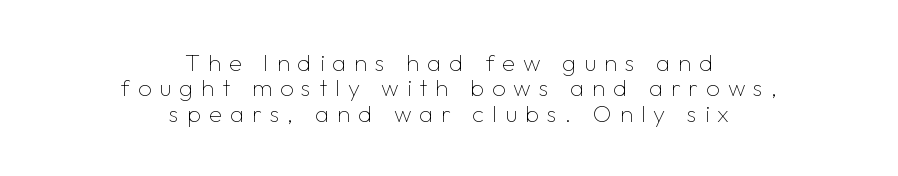
{"italic": "no", "bold": "no", "underline": "no", "align": "center", "line_spacing": "tight", "line_spacing_ratio": 1.06, "letter_spacing": "wide", "letter_spacing_em": 0.33, "glyph_px": 24}
